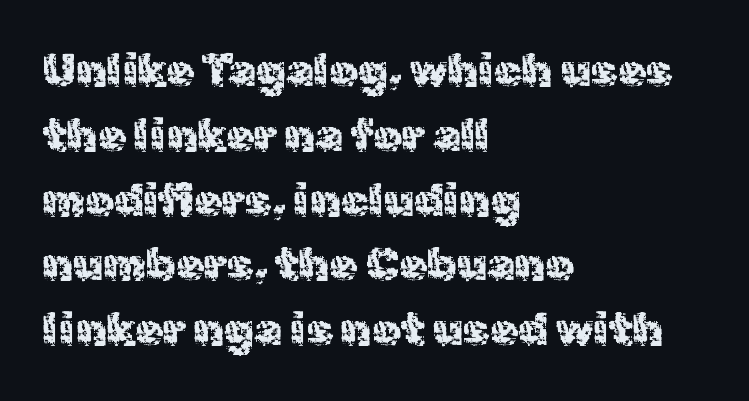
{"serif": "no", "italic": "no", "bold": "no", "weight": "regular", "width": "normal", "x_height": "medium", "monospaced": "no", "underline": "no", "align": "left", "line_spacing": "normal", "line_spacing_ratio": 1.44, "letter_spacing": "normal", "letter_spacing_em": 0.0, "glyph_px": 45}
